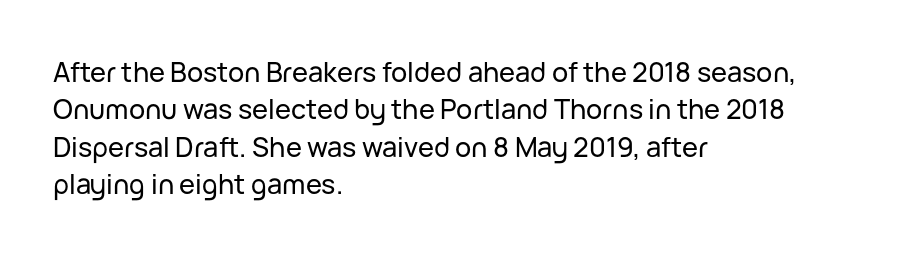
The image shows 27 px text type, upright; set left-aligned, normal line spacing (1.38x), normal letter spacing, not underlined.
